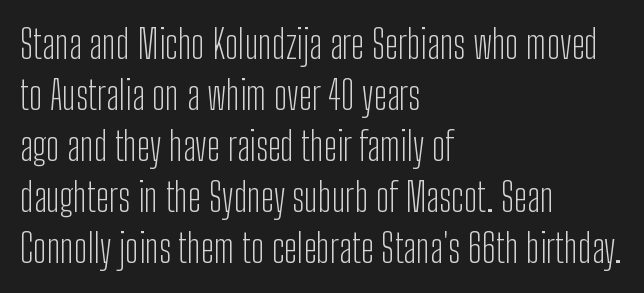
{"serif": "no", "italic": "no", "bold": "no", "weight": "light", "width": "condensed", "stroke_contrast": "low", "x_height": "medium", "monospaced": "no", "underline": "no", "align": "left", "line_spacing": "normal", "line_spacing_ratio": 1.31, "letter_spacing": "normal", "letter_spacing_em": 0.0, "glyph_px": 39}
